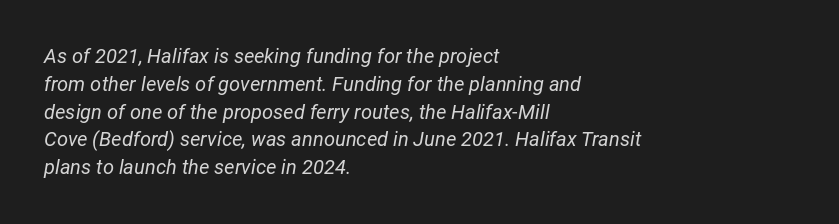
Q: Is the text bold? A: No.
Q: Is the text italic (slanted)? A: Yes, it leans right by about 12 degrees.
Q: Is the text underlined? A: No.
Q: How is the paragraph aligned? A: Left-aligned.
Q: Is the spacing between letters normal or unusually wide? A: Normal.
Q: Is the spacing between lines tight, normal or loose? A: Normal.
